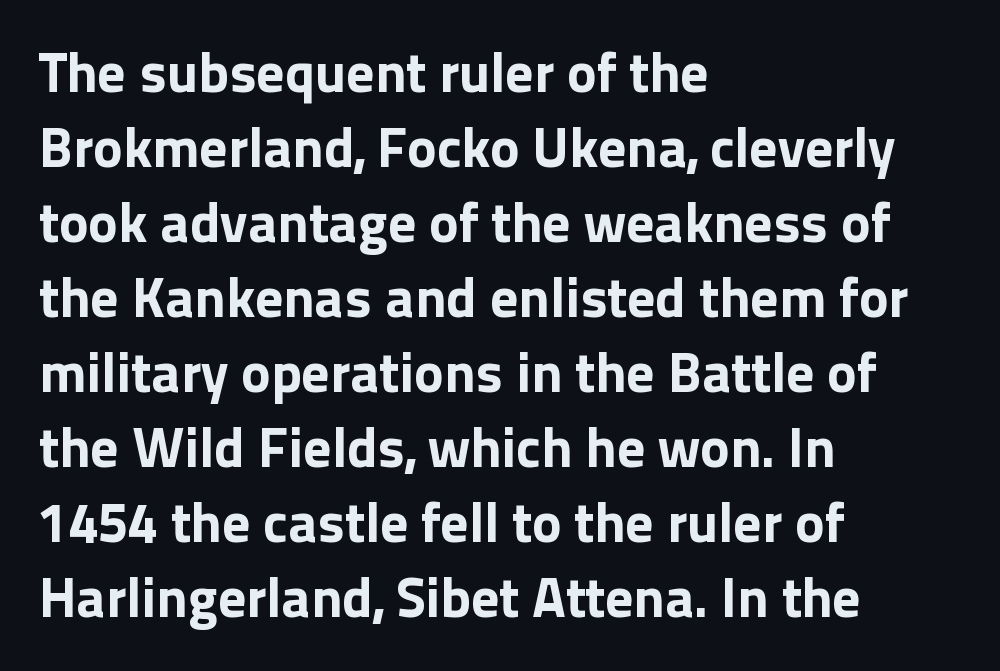
The image shows 56 px bold sans-serif type, upright; set left-aligned, normal line spacing (1.34x), normal letter spacing, not underlined; a medium x-height.
